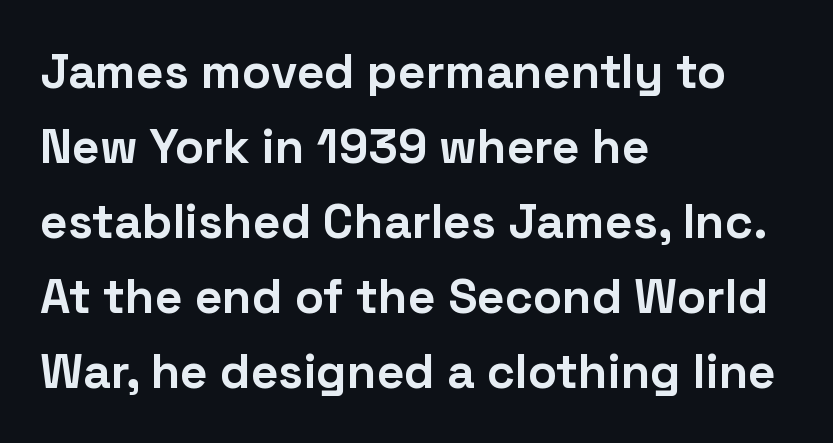
{"serif": "no", "italic": "no", "bold": "yes", "weight": "bold", "width": "normal", "stroke_contrast": "low", "x_height": "medium", "monospaced": "no", "underline": "no", "align": "left", "line_spacing": "normal", "line_spacing_ratio": 1.56, "letter_spacing": "normal", "letter_spacing_em": 0.0, "glyph_px": 48}
